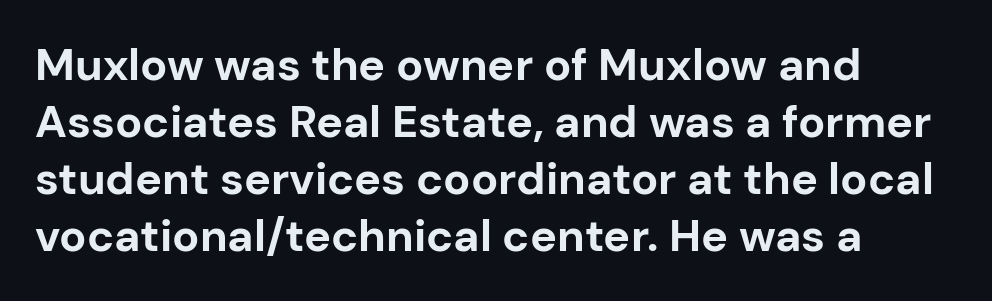
{"serif": "no", "italic": "no", "bold": "yes", "weight": "bold", "width": "normal", "stroke_contrast": "low", "x_height": "medium", "monospaced": "no", "underline": "no", "align": "left", "line_spacing": "normal", "line_spacing_ratio": 1.27, "letter_spacing": "normal", "letter_spacing_em": 0.0, "glyph_px": 45}
